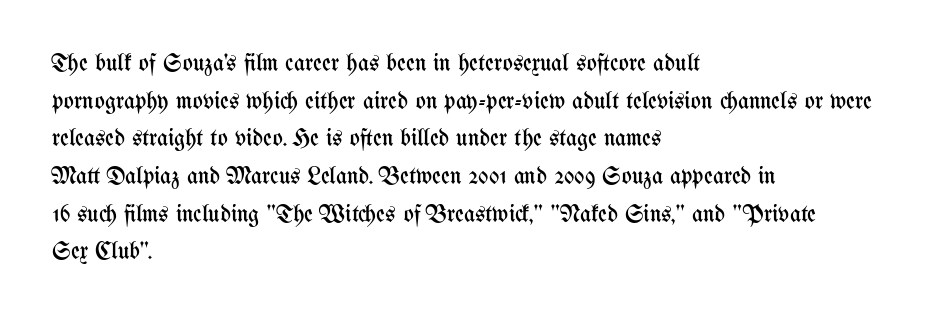
The image shows 24 px text type, upright; set left-aligned, normal line spacing (1.57x), normal letter spacing, not underlined.
